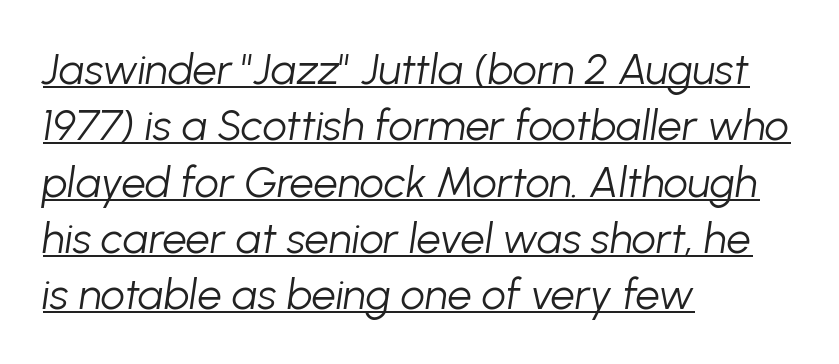
Q: Is the text bold? A: No.
Q: Is the text italic (slanted)? A: Yes, it leans right by about 8 degrees.
Q: Is the text underlined? A: Yes.
Q: How is the paragraph aligned? A: Left-aligned.
Q: Is the spacing between letters normal or unusually wide? A: Normal.
Q: Is the spacing between lines tight, normal or loose? A: Normal.
Q: Width (condensed, normal, or wide)? A: Normal.
Q: Stroke contrast? A: Low.
Q: x-height? A: Medium.
Q: Monospaced? A: No.
